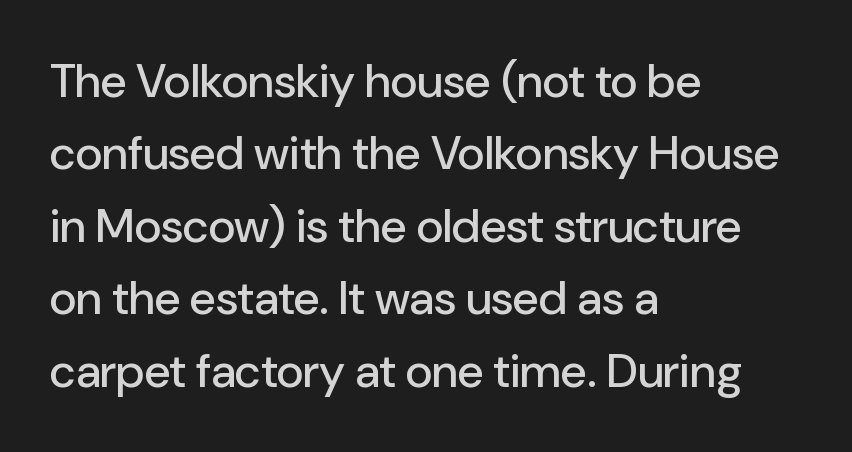
Q: Is the text italic (slanted)? A: No, it is upright.
Q: Is the typeface a serif or a sans-serif typeface? A: Sans-serif.
Q: Is the text underlined? A: No.
Q: How is the paragraph aligned? A: Left-aligned.
Q: Is the spacing between letters normal or unusually wide? A: Normal.
Q: Is the spacing between lines tight, normal or loose? A: Normal.
Q: Width (condensed, normal, or wide)? A: Normal.
Q: Stroke contrast? A: Low.
Q: x-height? A: Medium.
Q: Monospaced? A: No.
